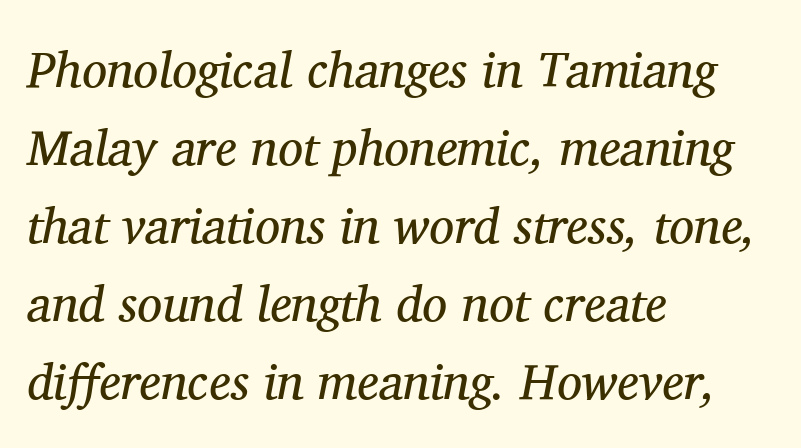
The image shows 50 px regular-weight serif type, italic (leaning right); set left-aligned, normal line spacing (1.56x), normal letter spacing, not underlined; medium stroke contrast and a medium x-height.
